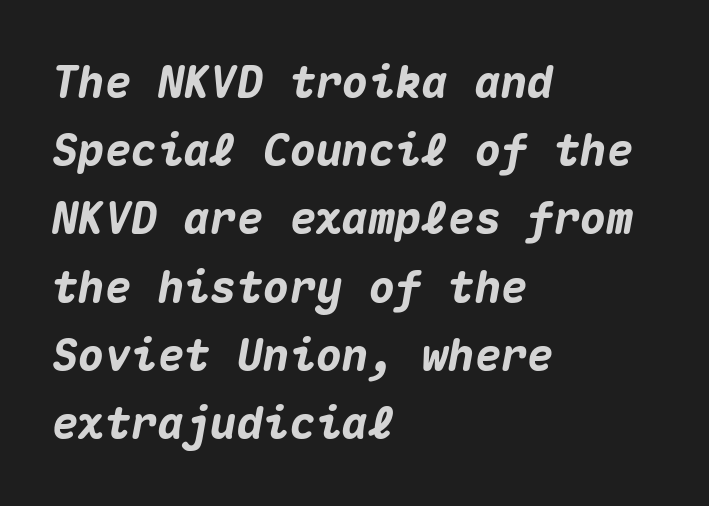
Is this a fixed-width face? Yes — each glyph sits in an identical cell. Summary of vertical rhythm: regular, with standard interline spacing. The typesetting leans heavy: a genuine bold. Has an underline been added? It has not.
